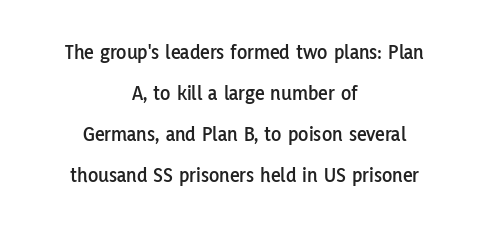
Is the letter spacing exaggerated? No — it looks like the ordinary default. If you folded the block vertically in half, each line would mirror itself in length. The specimen omits any rule beneath the text block's lines. Ascenders rise straight up at ninety degrees. The lines are spread far apart with generous leading.
